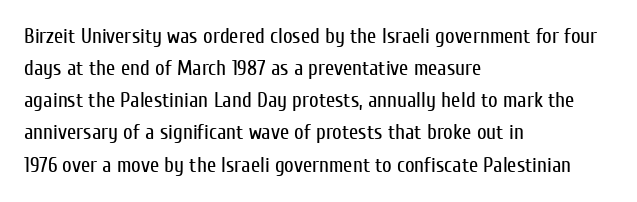
Q: Is the text bold? A: No.
Q: Is the text italic (slanted)? A: No, it is upright.
Q: Is the text underlined? A: No.
Q: How is the paragraph aligned? A: Left-aligned.
Q: Is the spacing between letters normal or unusually wide? A: Normal.
Q: Is the spacing between lines tight, normal or loose? A: Normal.
